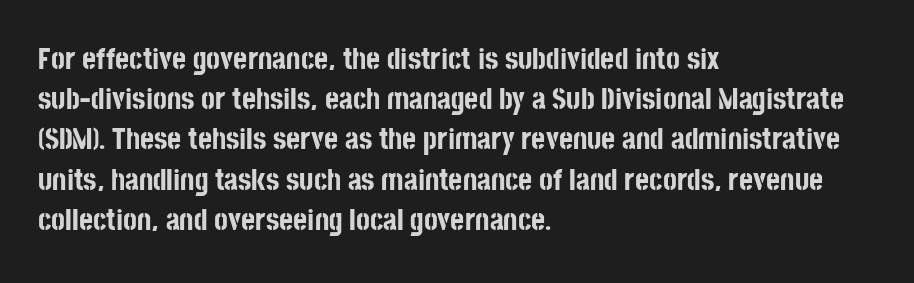
Lines of text with bare space underneath. This rendering employs a face without finishing strokes, i.e., a sans-serif. Standard letterfit; no display-style spreading of the glyphs. Horizontal bands of white between lines are of average thickness. Upright lettering throughout. Caption: multi-line text, flush left, ragged right.
